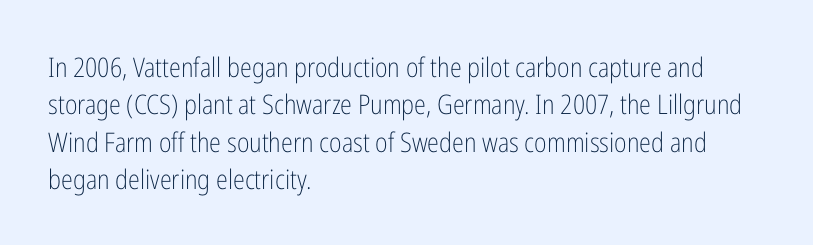
The image shows 27 px text type, upright; set left-aligned, normal line spacing (1.38x), normal letter spacing, not underlined.
